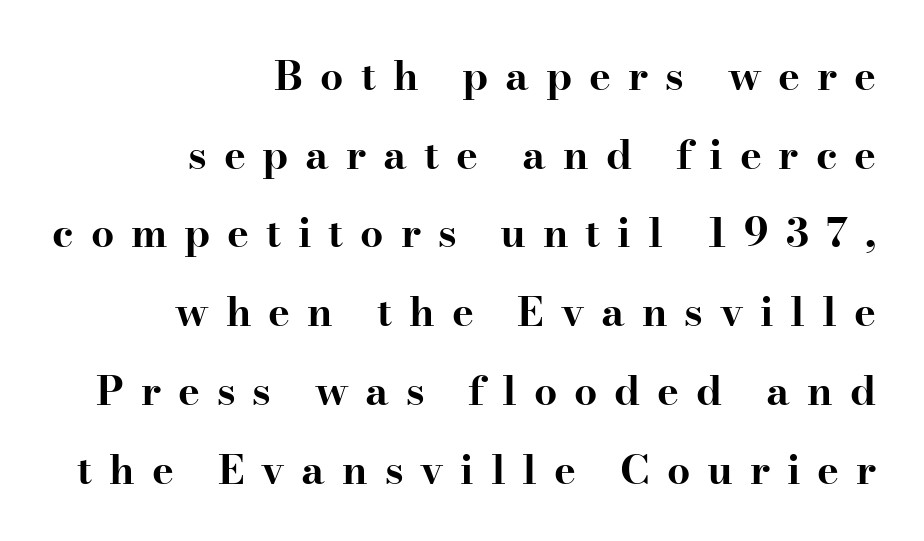
The image shows 41 px bold, wide serif type, upright; set right-aligned, loose line spacing (1.92x), unusually wide letter spacing (+0.41 em), not underlined; high stroke contrast and a small x-height.
